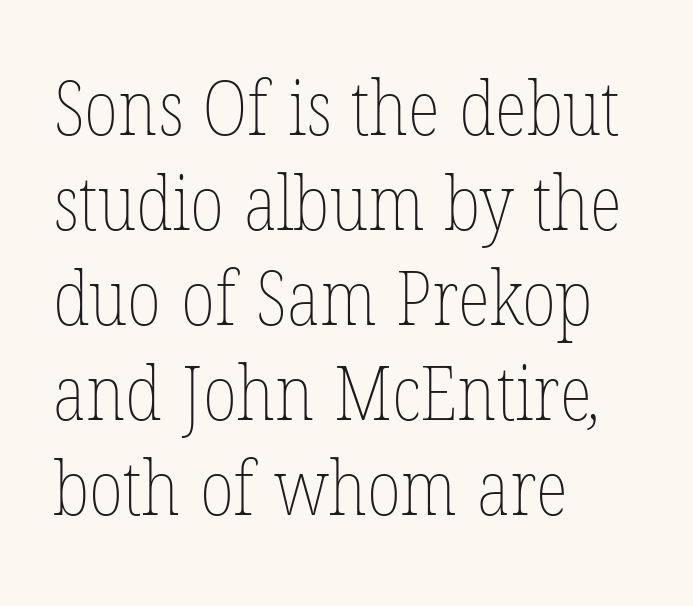
The image shows 76 px thin, condensed type; set left-aligned, normal line spacing (1.25x), normal letter spacing, not underlined; low stroke contrast and a medium x-height.
